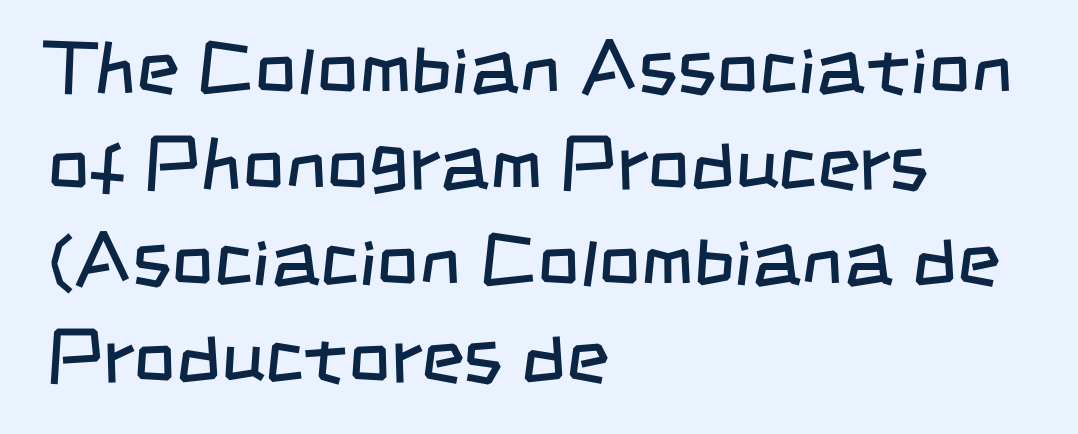
{"serif": "no", "bold": "no", "weight": "regular", "width": "condensed", "stroke_contrast": "low", "x_height": "large", "monospaced": "no", "underline": "no", "align": "left", "line_spacing": "normal", "line_spacing_ratio": 1.3, "letter_spacing": "normal", "letter_spacing_em": 0.0, "glyph_px": 74}
